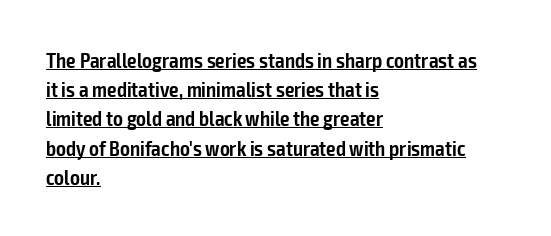
{"italic": "no", "bold": "semi", "underline": "yes", "align": "left", "line_spacing": "normal", "line_spacing_ratio": 1.39, "letter_spacing": "normal", "letter_spacing_em": 0.0, "glyph_px": 21}
